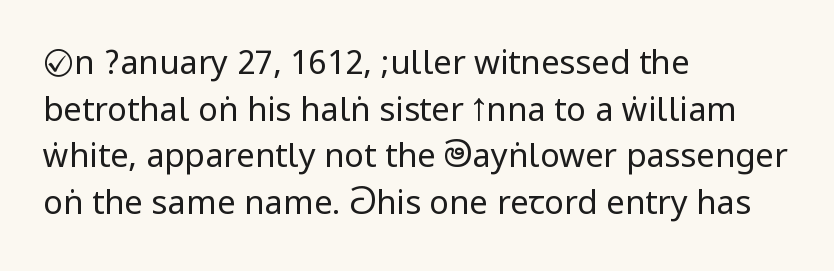
Q: Is the text bold? A: No.
Q: Is the text italic (slanted)? A: No, it is upright.
Q: Is the typeface a serif or a sans-serif typeface? A: Sans-serif.
Q: Is the text underlined? A: No.
Q: How is the paragraph aligned? A: Left-aligned.
Q: Is the spacing between letters normal or unusually wide? A: Normal.
Q: Is the spacing between lines tight, normal or loose? A: Normal.
Q: Width (condensed, normal, or wide)? A: Condensed.
Q: Stroke contrast? A: Low.
